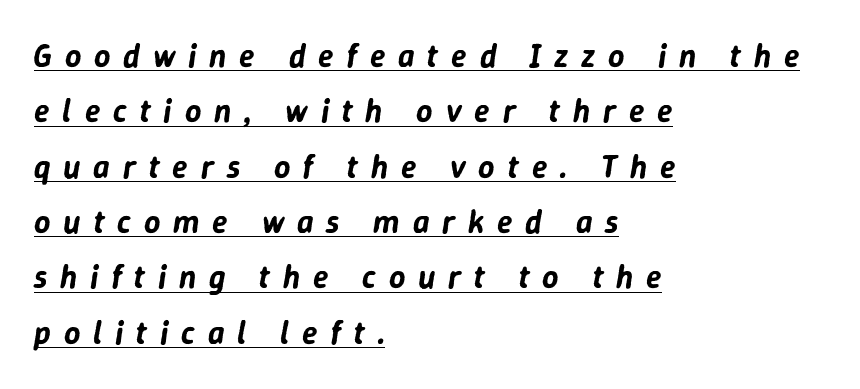
The image shows 32 px text type, italic (leaning right); set left-aligned, line spacing 1.73x, unusually wide letter spacing (+0.4 em), underlined; low stroke contrast and a medium x-height.
